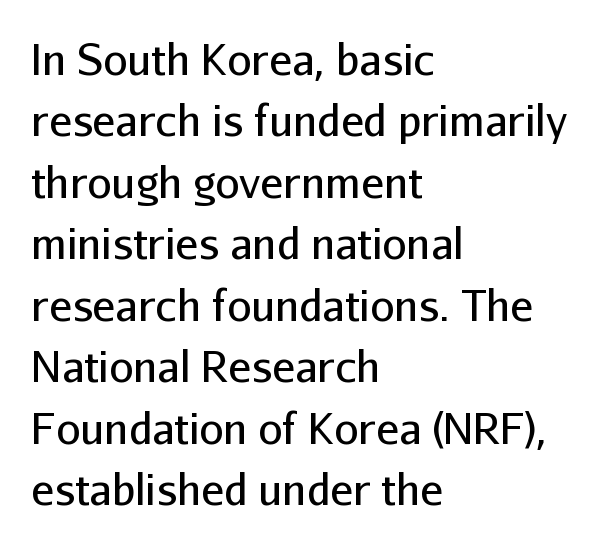
Q: Is the text bold? A: No.
Q: Is the text italic (slanted)? A: No, it is upright.
Q: Is the typeface a serif or a sans-serif typeface? A: Sans-serif.
Q: Is the text underlined? A: No.
Q: How is the paragraph aligned? A: Left-aligned.
Q: Is the spacing between letters normal or unusually wide? A: Normal.
Q: Is the spacing between lines tight, normal or loose? A: Normal.
Q: Width (condensed, normal, or wide)? A: Normal.
Q: Stroke contrast? A: Low.
Q: x-height? A: Medium.
Q: Monospaced? A: No.
